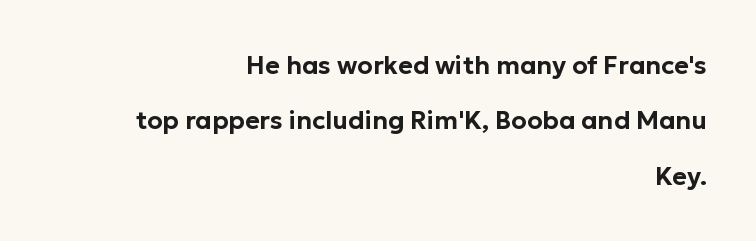
Q: Is the text italic (slanted)? A: No, it is upright.
Q: Is the text underlined? A: No.
Q: How is the paragraph aligned? A: Right-aligned.
Q: Is the spacing between letters normal or unusually wide? A: Normal.
Q: Is the spacing between lines tight, normal or loose? A: Loose.
